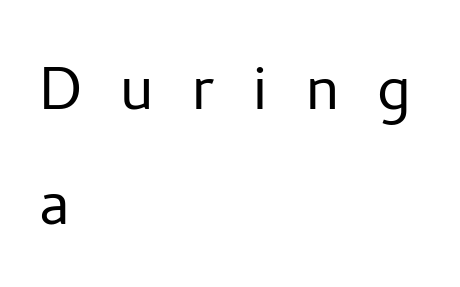
Q: Is the text bold? A: No.
Q: Is the text italic (slanted)? A: No, it is upright.
Q: Is the typeface a serif or a sans-serif typeface? A: Sans-serif.
Q: Is the text underlined? A: No.
Q: How is the paragraph aligned? A: Left-aligned.
Q: Is the spacing between letters normal or unusually wide? A: Unusually wide.
Q: Is the spacing between lines tight, normal or loose? A: Normal.
Q: Width (condensed, normal, or wide)? A: Normal.
Q: Stroke contrast? A: Low.
Q: x-height? A: Medium.
Q: Monospaced? A: No.
